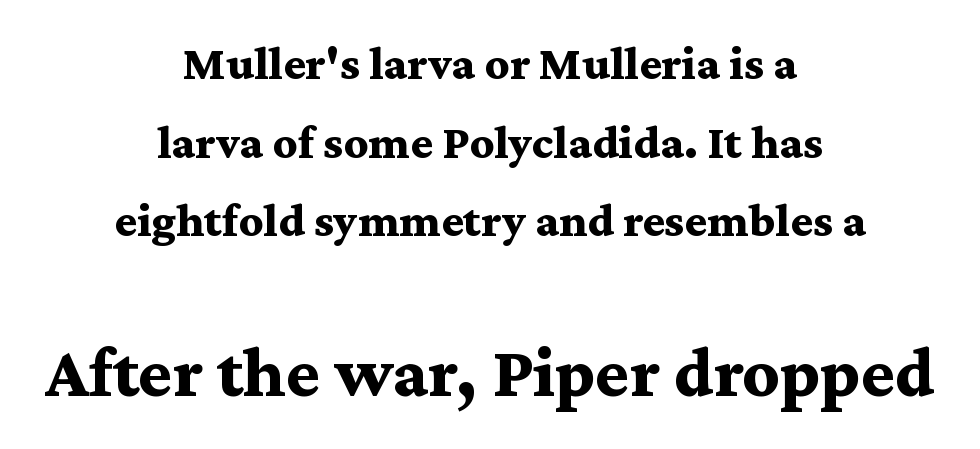
{"serif": "yes", "italic": "no", "bold": "yes", "weight": "bold", "width": "wide", "stroke_contrast": "medium", "x_height": "medium", "monospaced": "no", "underline": "no", "align": "center", "line_spacing": "normal", "line_spacing_ratio": 1.64, "letter_spacing": "normal", "letter_spacing_em": 0.0, "larger_block": "second", "size_ratio": 1.5, "glyph_px": 72}
